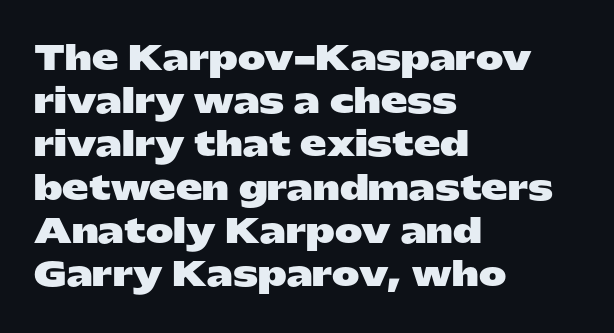
Q: Is the text bold? A: Yes.
Q: Is the text italic (slanted)? A: No, it is upright.
Q: Is the typeface a serif or a sans-serif typeface? A: Sans-serif.
Q: Is the text underlined? A: No.
Q: How is the paragraph aligned? A: Left-aligned.
Q: Is the spacing between letters normal or unusually wide? A: Normal.
Q: Is the spacing between lines tight, normal or loose? A: Normal.
Q: Width (condensed, normal, or wide)? A: Wide.
Q: Stroke contrast? A: Low.
Q: x-height? A: Medium.
Q: Monospaced? A: No.
